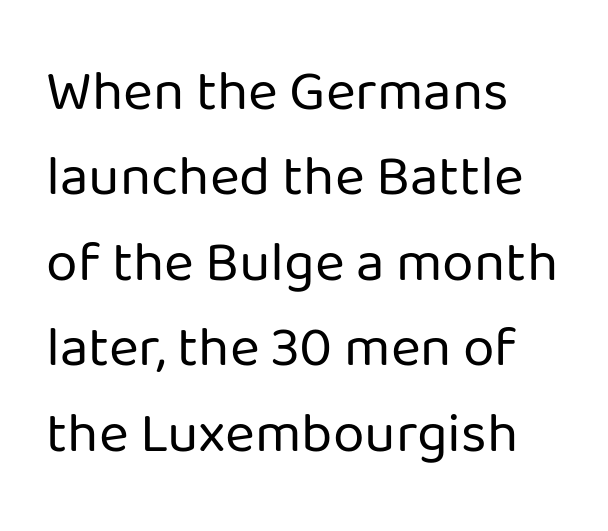
The block of text has a typical density, with ordinary space between rows. What stands out about the letter spacing? Nothing — it is the standard amount. To sum up the face: it is a sans, with no serifs. The paragraph shown leans on its left margin. Honestly, there is no underline to notice here at all. A typesetter would mark this as roman, not italic.
